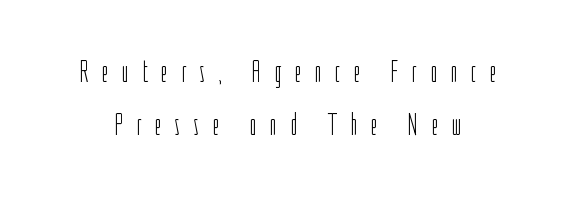
{"serif": "no", "italic": "no", "bold": "no", "weight": "light", "width": "condensed", "stroke_contrast": "low", "x_height": "medium", "monospaced": "no", "underline": "no", "line_spacing": "normal", "line_spacing_ratio": 1.7, "letter_spacing": "wide", "letter_spacing_em": 0.42, "glyph_px": 31}
